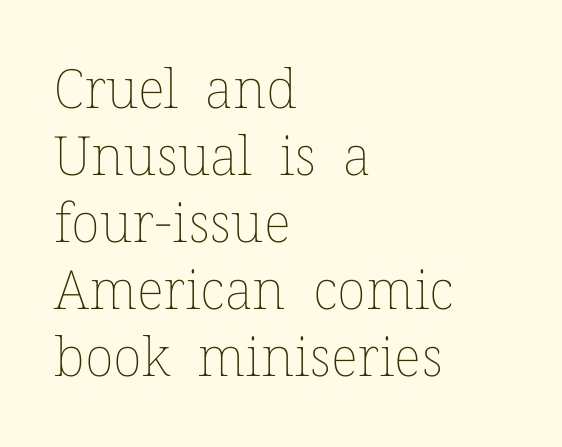
Q: Is the text bold? A: No.
Q: Is the text italic (slanted)? A: No, it is upright.
Q: Is the text underlined? A: No.
Q: How is the paragraph aligned? A: Left-aligned.
Q: Is the spacing between letters normal or unusually wide? A: Normal.
Q: Width (condensed, normal, or wide)? A: Normal.
Q: Stroke contrast? A: Low.
Q: x-height? A: Medium.
Q: Monospaced? A: No.
